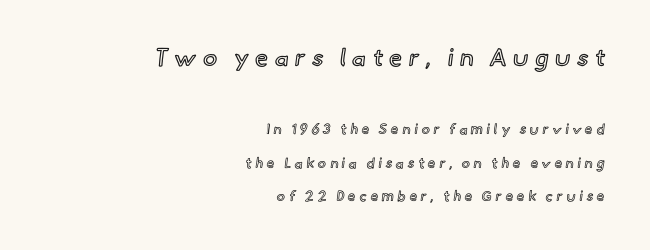
Caption: multi-line text, flush right, ragged left. Is there much room between lines? Yes — plenty of vertical air separates them. Words appear elongated and porous because spacing is wide. Large over small — that's the arrangement of the two blocks here.
